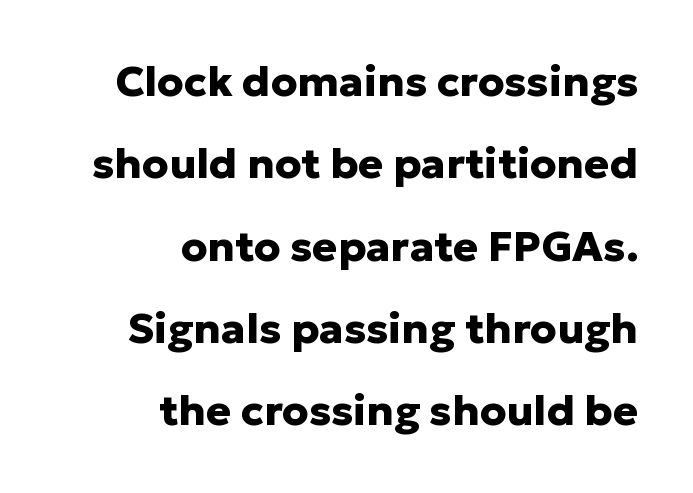
The image shows 42 px heavy sans-serif type, upright; set right-aligned, loose line spacing (1.96x), normal letter spacing, not underlined; low stroke contrast and a medium x-height.
